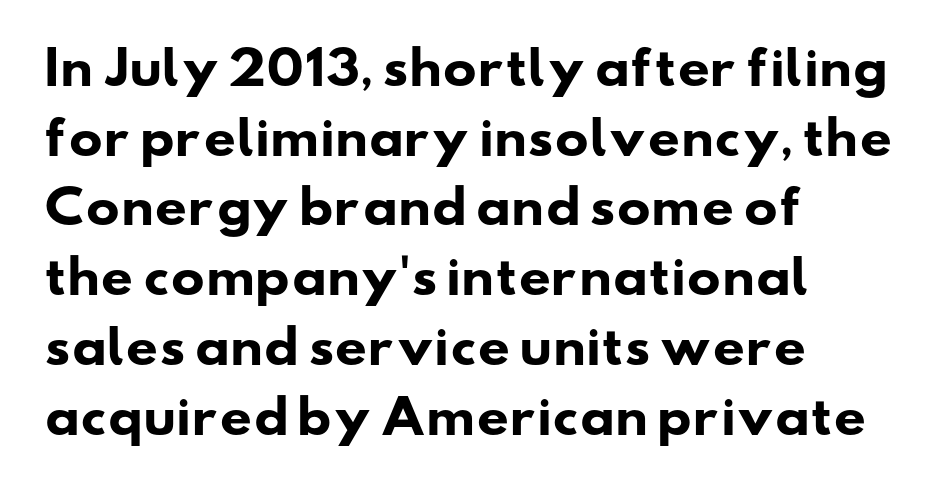
{"serif": "no", "bold": "yes", "weight": "heavy", "width": "wide", "stroke_contrast": "low", "x_height": "small", "monospaced": "no", "underline": "no", "align": "left", "line_spacing": "normal", "line_spacing_ratio": 1.55, "letter_spacing": "normal", "letter_spacing_em": 0.0, "glyph_px": 45}
